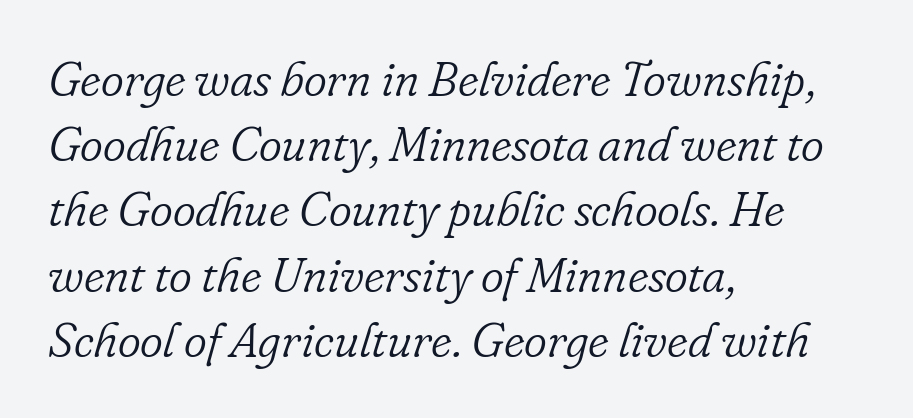
Old-style or modern, the face here clearly has serifs. Each word holds together tightly as a unit, with standard inter-letter gaps. In terms of posture, this sample is oblique. Honestly, the row spacing looks completely unremarkable. This sample is left-justified, so line endings fall wherever the words run out.
